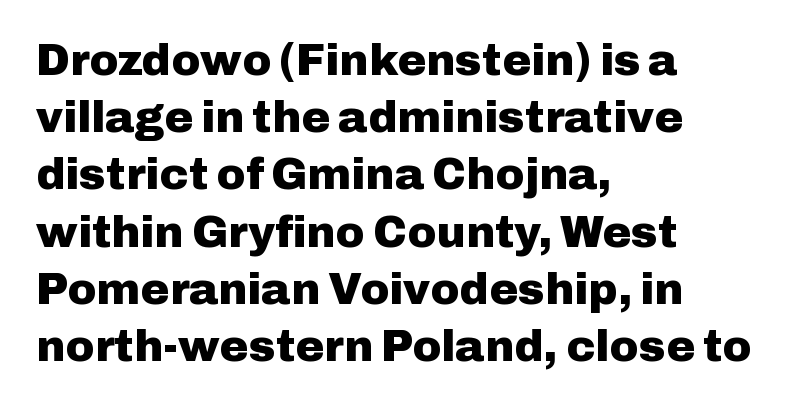
{"serif": "no", "italic": "no", "bold": "yes", "weight": "heavy", "width": "normal", "stroke_contrast": "low", "x_height": "medium", "monospaced": "no", "underline": "no", "align": "left", "line_spacing": "normal", "line_spacing_ratio": 1.3, "letter_spacing": "normal", "letter_spacing_em": 0.0, "glyph_px": 44}
